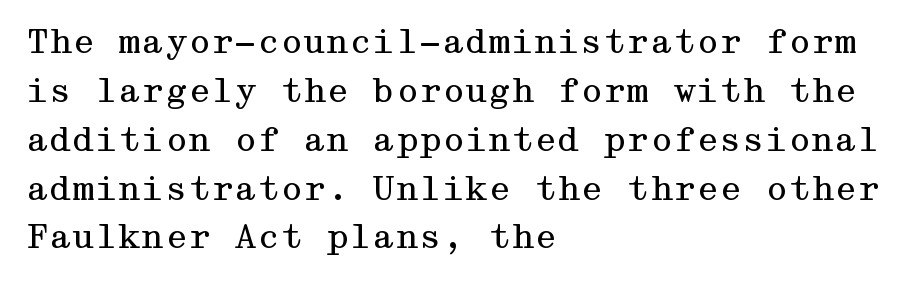
Italic? Not at all — the glyphs are vertical. You can tell from the footed stems that serif type was used. Tracking here is standard; glyphs follow each other at the usual distance. Stroke mass is kept to a normal reading level or below. Visually the block forms a straight wall on the left and a jagged coastline on the right.
